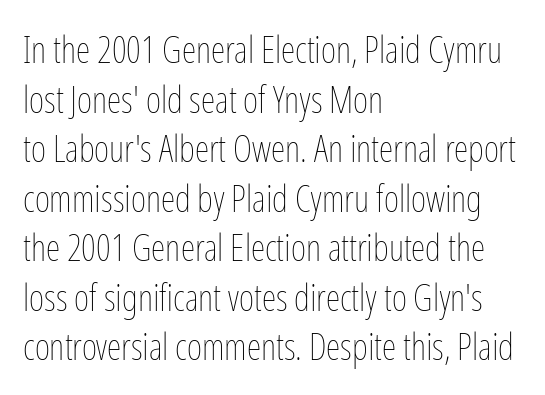
{"italic": "no", "bold": "no", "weight": "thin", "width": "condensed", "stroke_contrast": "low", "x_height": "medium", "monospaced": "no", "underline": "no", "align": "left", "line_spacing": "normal", "line_spacing_ratio": 1.34, "letter_spacing": "normal", "letter_spacing_em": 0.0, "glyph_px": 37}
